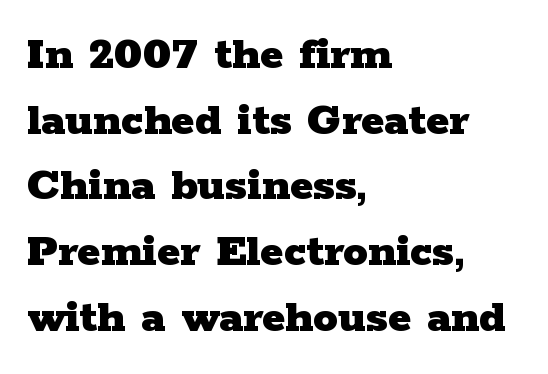
The image shows 49 px heavy, wide serif type, upright; set left-aligned, normal line spacing (1.34x), normal letter spacing, not underlined; low stroke contrast and a medium x-height.
